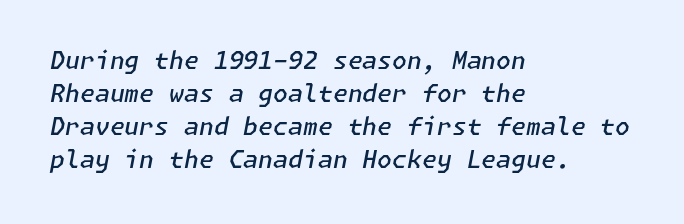
{"italic": "yes", "lean": "right", "slant_degrees": 11, "bold": "semi", "underline": "no", "align": "left", "line_spacing": "normal", "line_spacing_ratio": 1.37, "letter_spacing": "normal", "letter_spacing_em": 0.0, "glyph_px": 24}
